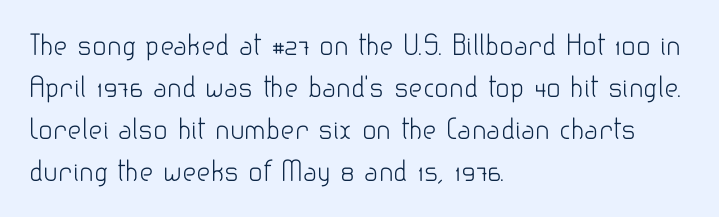
Q: Is the text bold? A: No.
Q: Is the text italic (slanted)? A: No, it is upright.
Q: Is the text underlined? A: No.
Q: How is the paragraph aligned? A: Left-aligned.
Q: Is the spacing between letters normal or unusually wide? A: Normal.
Q: Is the spacing between lines tight, normal or loose? A: Normal.
